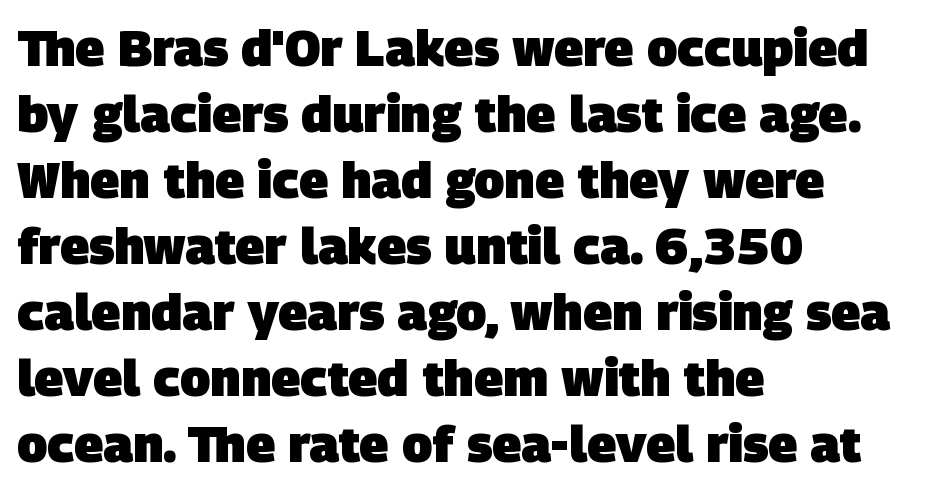
Q: Is the text bold? A: Yes.
Q: Is the typeface a serif or a sans-serif typeface? A: Sans-serif.
Q: Is the text underlined? A: No.
Q: How is the paragraph aligned? A: Left-aligned.
Q: Is the spacing between letters normal or unusually wide? A: Normal.
Q: Is the spacing between lines tight, normal or loose? A: Normal.
Q: Width (condensed, normal, or wide)? A: Normal.
Q: Stroke contrast? A: Low.
Q: x-height? A: Large.
Q: Monospaced? A: No.
